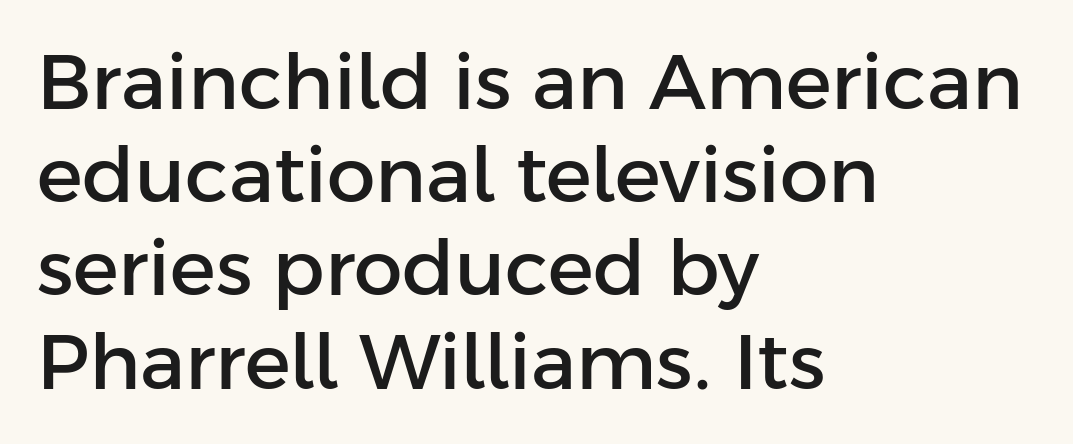
The paragraph shown leans on its left margin. The letters stand upright; this is a roman face. Each word holds together tightly as a unit, with standard inter-letter gaps. The zone under the glyphs is completely vacant. Stroke terminals: plain, sans-serif.
